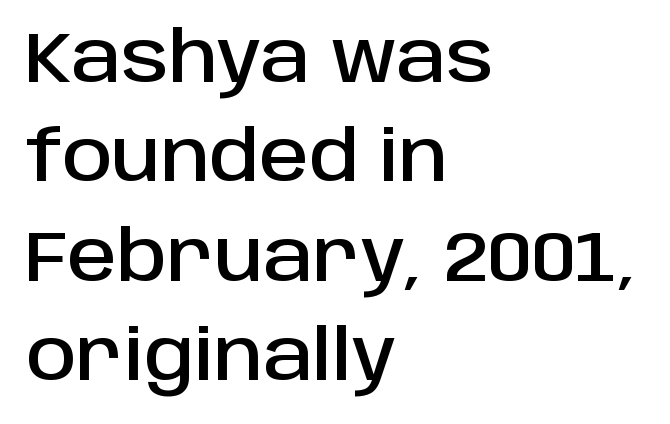
The image shows 70 px sans-serif type, upright; set left-aligned, normal line spacing (1.42x), normal letter spacing, not underlined; low stroke contrast and a large x-height.
